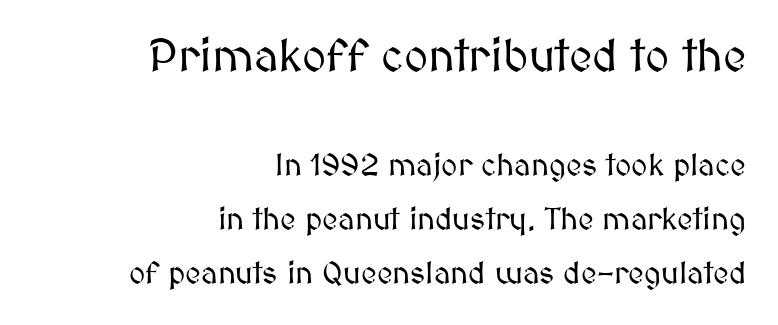
The lines in this sample share a right terminus and differ only in where they begin. Standard letterfit; no display-style spreading of the glyphs. Glance below the letters and you will spot only blank space. Visually, the top section dominates because its glyphs are scaled up. The type sits square on the baseline with zero lean. A typesetter would call this proportional, since set widths differ per character.
